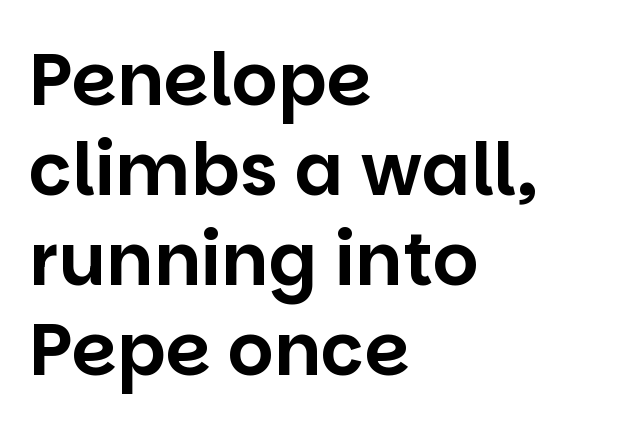
Is this a fixed-width face? No — the glyphs have proportional, varying widths. Students, note that the glyphs here touch the page at normal intervals. Casual observation: everything's shoved over to the left. This block has exactly the height ordinary leading produces. Descenders hang freely into open space. What kind of face is this? One without serifs — a sans.
